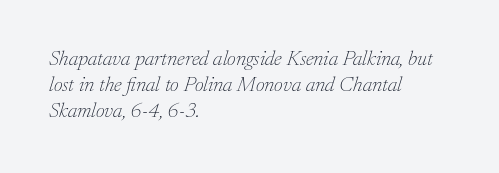
The image shows 21 px text type, italic (leaning right); set left-aligned, normal line spacing (1.25x), normal letter spacing, not underlined.
